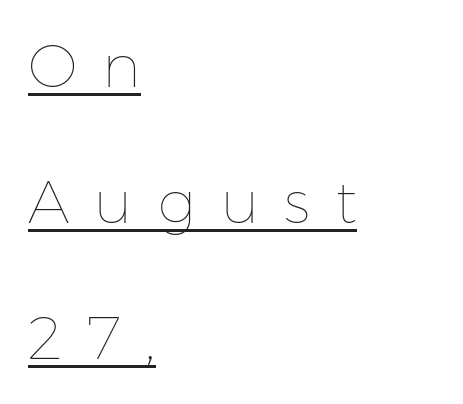
{"italic": "no", "bold": "no", "weight": "thin", "width": "normal", "stroke_contrast": "low", "x_height": "medium", "monospaced": "no", "underline": "yes", "align": "left", "line_spacing": "loose", "line_spacing_ratio": 2.27, "letter_spacing": "wide", "letter_spacing_em": 0.42, "glyph_px": 60}
